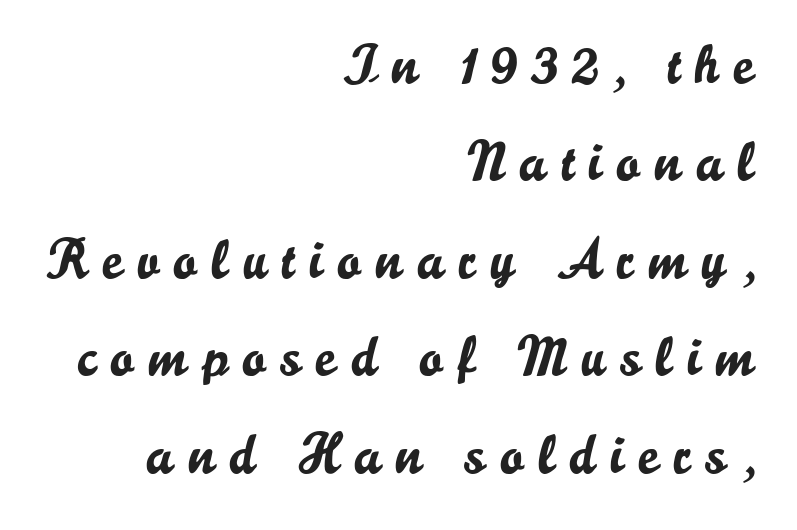
In terms of letterform style, serifs are entirely absent. Plain, unruled lines of type. You could only call the tracking loose — the letters float apart. Each letter keeps its own natural width here, so spacing adapts to shape.
